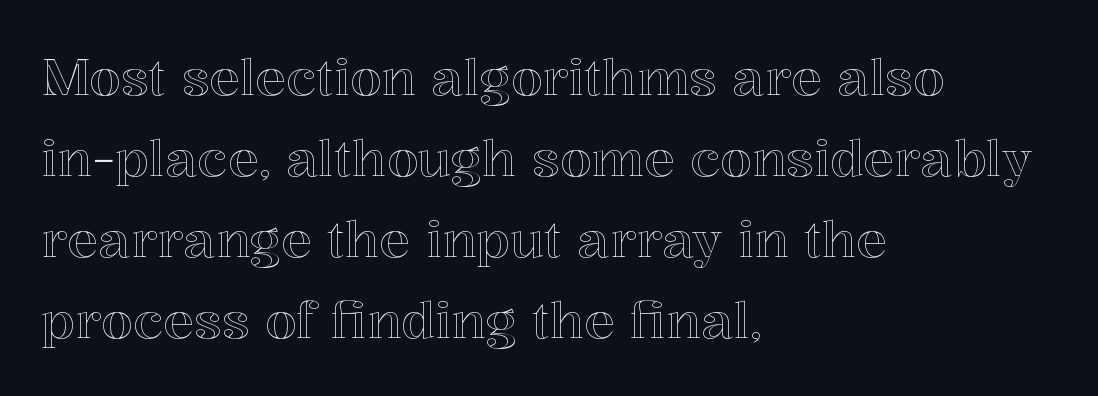
Q: Is the text italic (slanted)? A: No, it is upright.
Q: Is the text underlined? A: No.
Q: How is the paragraph aligned? A: Left-aligned.
Q: Is the spacing between letters normal or unusually wide? A: Normal.
Q: Is the spacing between lines tight, normal or loose? A: Normal.
Q: Width (condensed, normal, or wide)? A: Normal.
Q: x-height? A: Medium.
Q: Monospaced? A: No.
